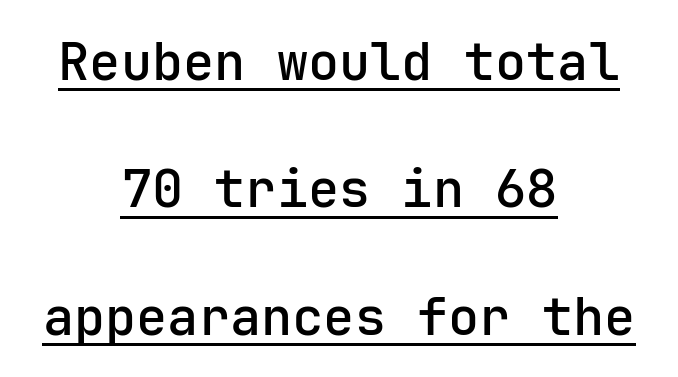
{"serif": "no", "italic": "no", "width": "normal", "stroke_contrast": "low", "x_height": "medium", "monospaced": "yes", "underline": "yes", "align": "center", "line_spacing": "loose", "line_spacing_ratio": 2.45, "letter_spacing": "normal", "letter_spacing_em": 0.0, "glyph_px": 52}
